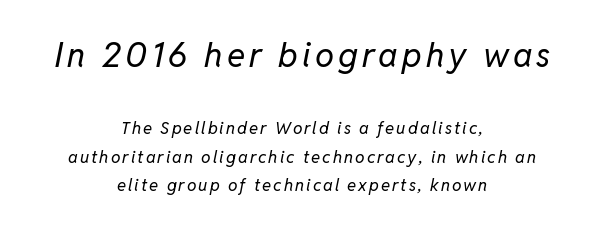
{"italic": "yes", "lean": "right", "slant_degrees": 11, "bold": "no", "weight": "regular", "width": "normal", "stroke_contrast": "low", "x_height": "medium", "monospaced": "no", "underline": "no", "align": "center", "line_spacing": "normal", "line_spacing_ratio": 1.68, "larger_block": "first", "size_ratio": 2.0, "glyph_px": 34}
